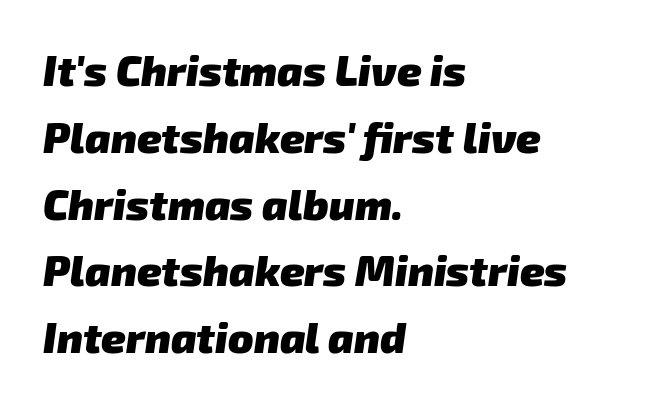
Observe the ordinary spacing: letters are neighbours, not strangers. Quick note: interline space is typical. Leftover space on each line is placed entirely after the last word. Bold? Absolutely — the strokes are thick and heavy.
